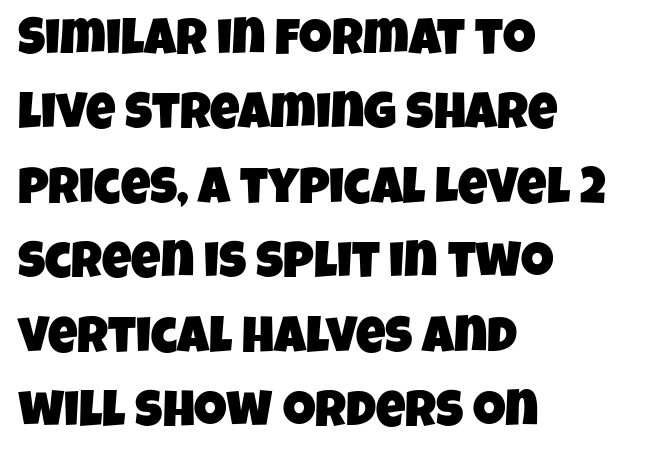
The image shows 51 px condensed sans-serif type; set left-aligned, normal line spacing (1.46x), normal letter spacing, not underlined; low stroke contrast and a large x-height.
